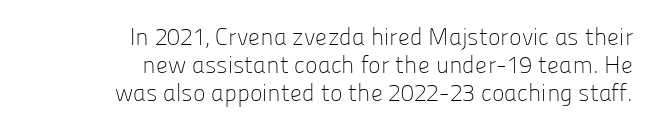
Q: Is the text bold? A: No.
Q: Is the text italic (slanted)? A: No, it is upright.
Q: Is the text underlined? A: No.
Q: How is the paragraph aligned? A: Right-aligned.
Q: Is the spacing between letters normal or unusually wide? A: Normal.
